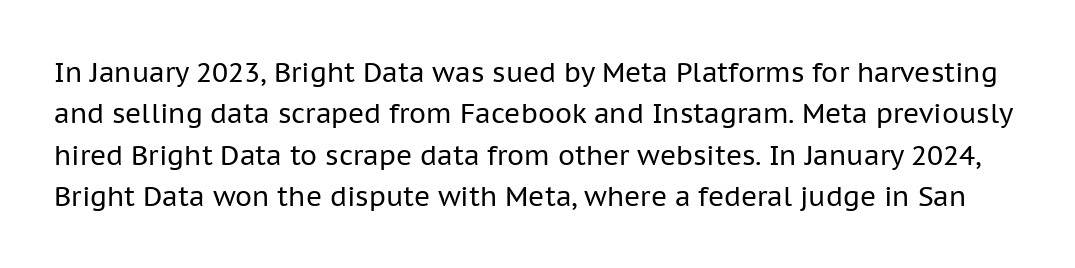
The image shows 27 px text type, upright; set normal line spacing (1.53x), normal letter spacing, not underlined.
